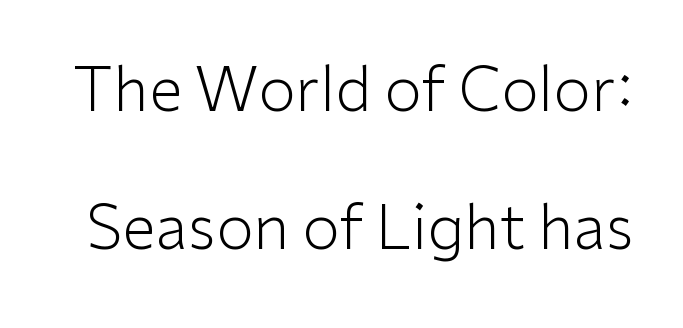
The image shows 61 px light sans-serif type, upright; set loose line spacing (2.27x), normal letter spacing, not underlined; low stroke contrast and a medium x-height.
